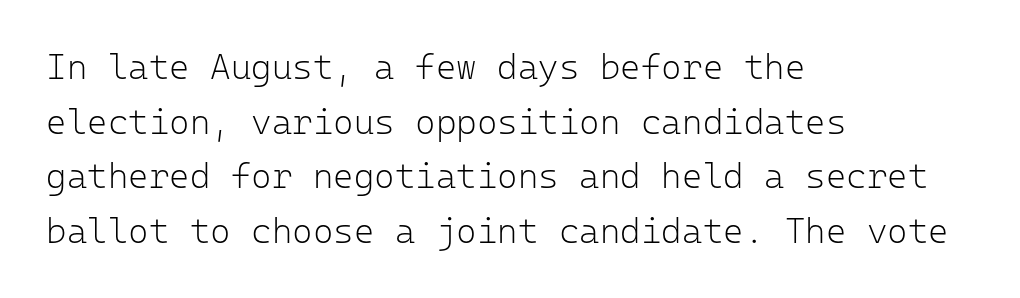
Students, observe: this is what conventionally led text looks like. Letters rest on an invisible, unmarked baseline. Stroke thickness stays within the range of a standard reading face or lighter. Does the type have serifs? No, each stem ends abruptly. The horizontal fit of the characters is conventional and even.
